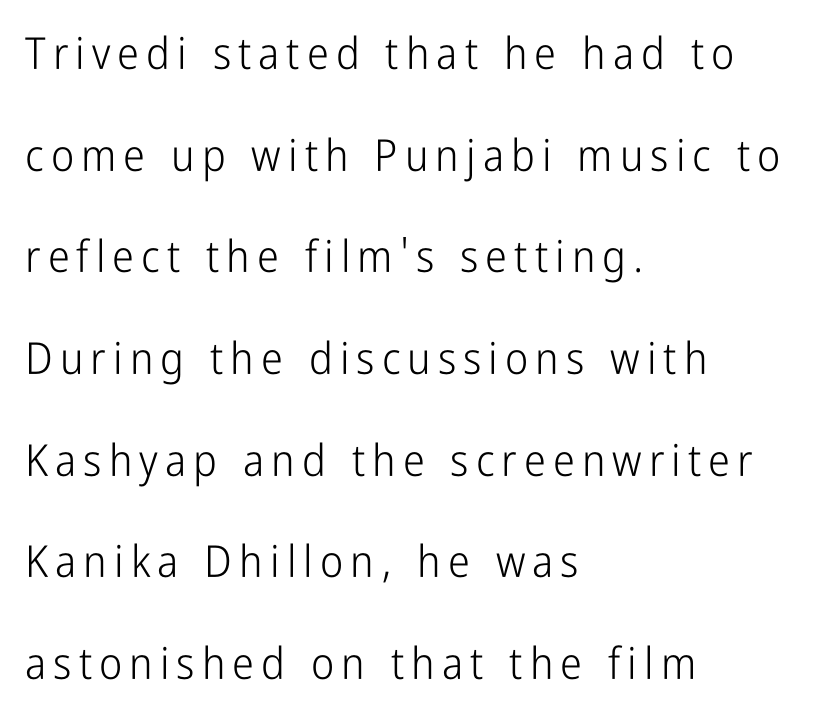
Q: Is the text bold? A: No.
Q: Is the text italic (slanted)? A: No, it is upright.
Q: Is the typeface a serif or a sans-serif typeface? A: Sans-serif.
Q: Is the text underlined? A: No.
Q: How is the paragraph aligned? A: Left-aligned.
Q: Is the spacing between lines tight, normal or loose? A: Loose.
Q: Width (condensed, normal, or wide)? A: Condensed.
Q: Stroke contrast? A: Low.
Q: x-height? A: Medium.
Q: Monospaced? A: No.
